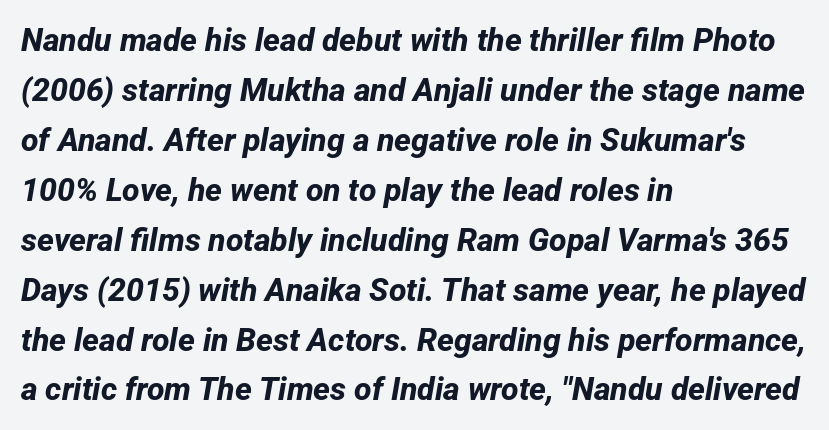
Q: Is the text bold? A: Yes.
Q: Is the typeface a serif or a sans-serif typeface? A: Sans-serif.
Q: Is the text underlined? A: No.
Q: How is the paragraph aligned? A: Left-aligned.
Q: Is the spacing between letters normal or unusually wide? A: Normal.
Q: Is the spacing between lines tight, normal or loose? A: Normal.
Q: Width (condensed, normal, or wide)? A: Normal.
Q: Stroke contrast? A: Low.
Q: x-height? A: Medium.
Q: Monospaced? A: No.
